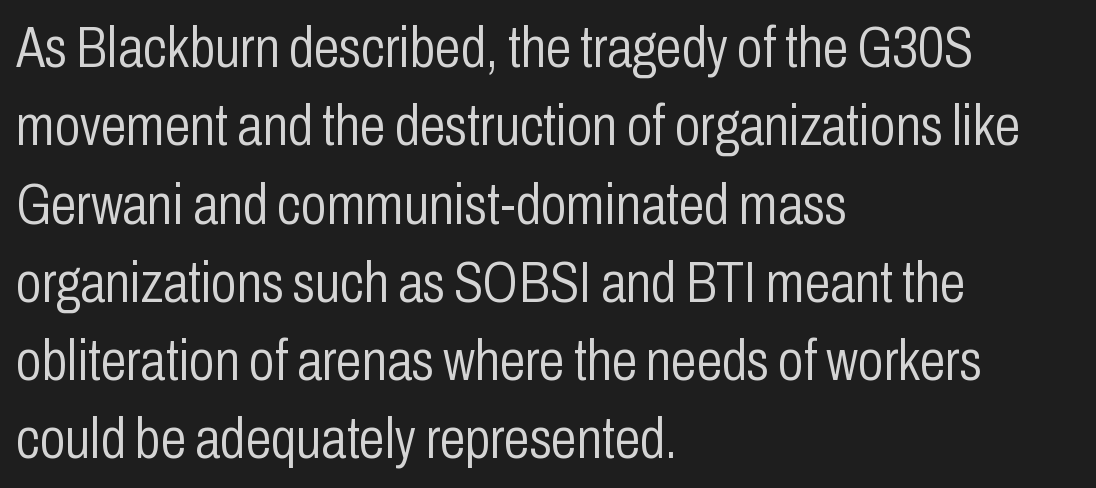
{"serif": "no", "italic": "no", "bold": "no", "weight": "light", "width": "condensed", "stroke_contrast": "low", "x_height": "medium", "monospaced": "no", "underline": "no", "align": "left", "line_spacing": "normal", "line_spacing_ratio": 1.35, "letter_spacing": "normal", "letter_spacing_em": 0.0, "glyph_px": 58}
